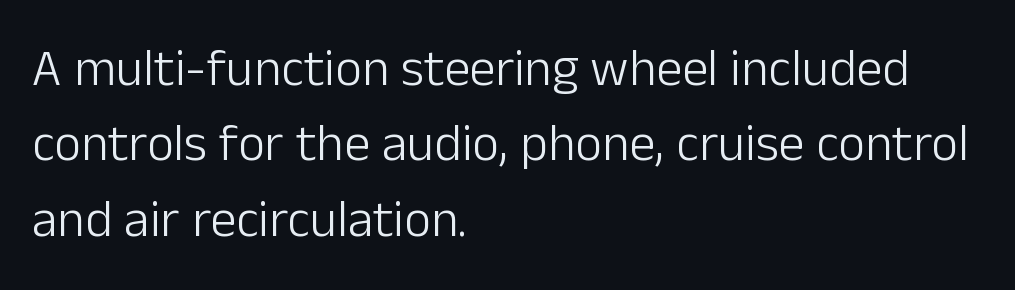
Has an underline been added? It has not. Is there much room between lines? A standard amount, neither cramped nor airy. Here the glyphs are tracked normally, forming tight word shapes. A student would call this left alignment; a typographer would say flush left, rag right. Notice how the stems are strictly vertical — no italics here.
